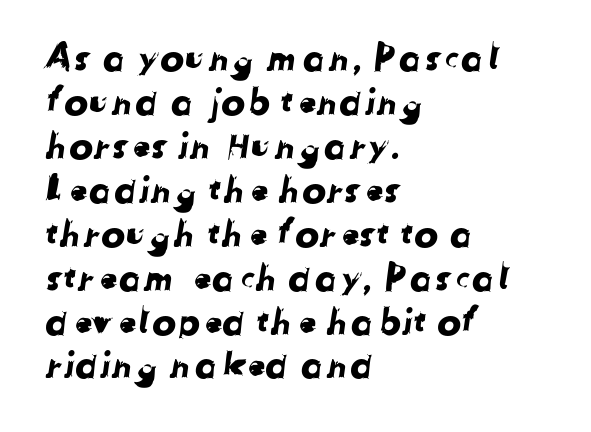
Q: Is the typeface a serif or a sans-serif typeface? A: Sans-serif.
Q: Is the text underlined? A: No.
Q: How is the paragraph aligned? A: Left-aligned.
Q: Is the spacing between letters normal or unusually wide? A: Normal.
Q: Width (condensed, normal, or wide)? A: Normal.
Q: Stroke contrast? A: Low.
Q: x-height? A: Medium.
Q: Monospaced? A: No.
